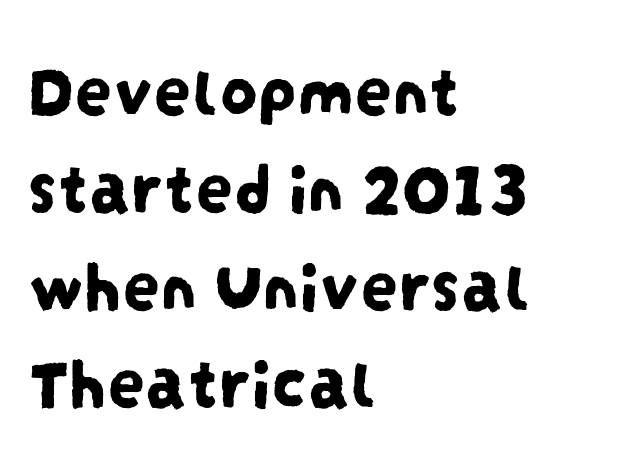
The image shows 75 px condensed sans-serif type; set left-aligned, normal line spacing (1.3x), normal letter spacing, not underlined; low stroke contrast and a large x-height.
